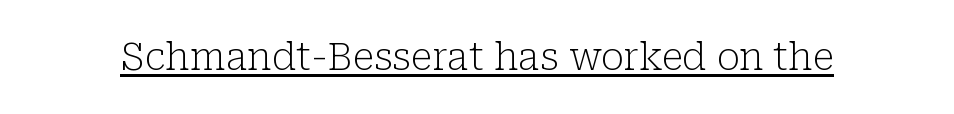
This rendering leaves character spacing at its baseline value. Serif or sans? Serif — the stroke terminals have little feet. The words here are underlined. Varying glyph widths throughout — classic text-font behaviour. Is there any slant? The stems are plumb. Unbolded letterforms with no extra heft.
